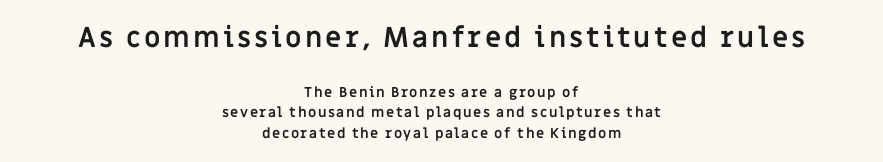
Q: Is the text bold? A: Yes.
Q: Is the text italic (slanted)? A: No, it is upright.
Q: Is the typeface a serif or a sans-serif typeface? A: Sans-serif.
Q: Is the text underlined? A: No.
Q: How is the paragraph aligned? A: Centered.
Q: Is the spacing between lines tight, normal or loose? A: Normal.
Q: Which block of text is set in a larger size, the first (top) or the second (bottom)? A: The first (top) one.
Q: Width (condensed, normal, or wide)? A: Normal.
Q: Stroke contrast? A: Low.
Q: x-height? A: Large.
Q: Monospaced? A: No.
